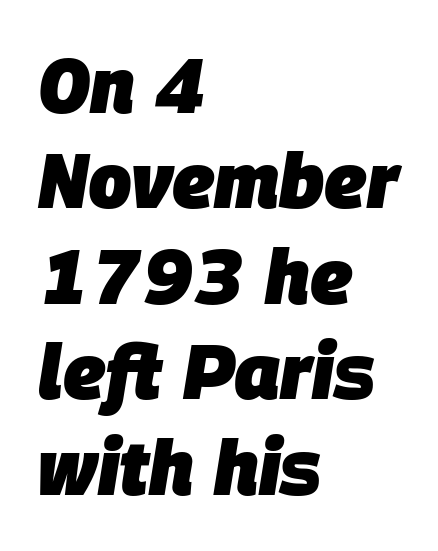
Q: Is the text bold? A: Yes.
Q: Is the text italic (slanted)? A: Yes, it leans right by about 9 degrees.
Q: Is the text underlined? A: No.
Q: How is the paragraph aligned? A: Left-aligned.
Q: Is the spacing between letters normal or unusually wide? A: Normal.
Q: Width (condensed, normal, or wide)? A: Normal.
Q: Stroke contrast? A: Low.
Q: x-height? A: Large.
Q: Monospaced? A: No.
